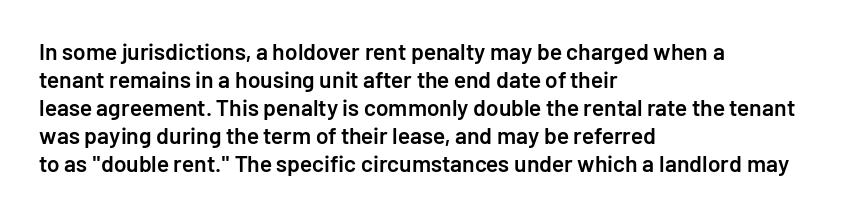
Alignment: flush left. Short note: letters normally spaced. The space directly below the letters is spotless. It's the straight-up-and-down kind of type. Stroke thickness is moderately raised; the sample reads as semibold.
